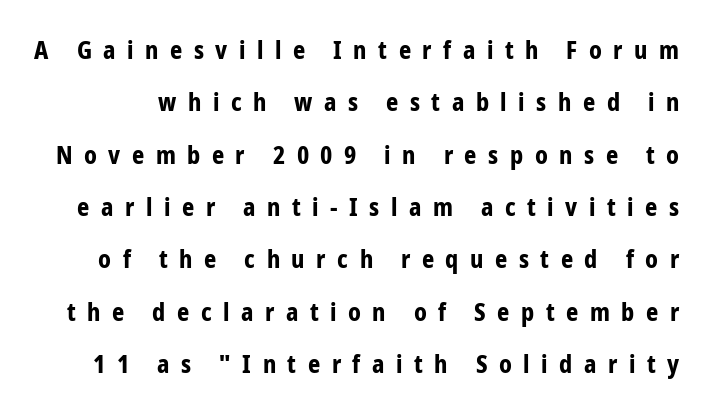
The image shows 24 px bold type, upright; set loose line spacing (2.18x), unusually wide letter spacing (+0.48 em), not underlined.
